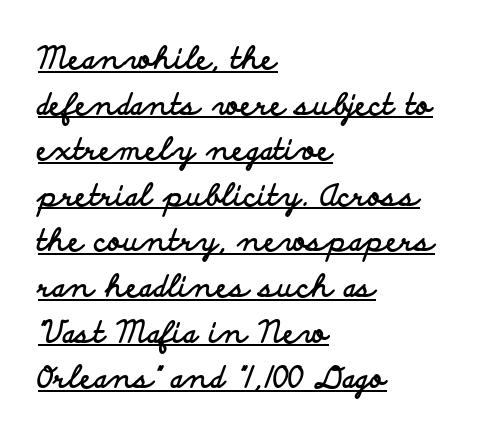
{"serif": "no", "bold": "yes", "weight": "bold", "width": "wide", "stroke_contrast": "low", "x_height": "small", "monospaced": "no", "underline": "yes", "align": "left", "line_spacing": "normal", "line_spacing_ratio": 1.52, "letter_spacing": "normal", "letter_spacing_em": 0.0, "glyph_px": 30}
